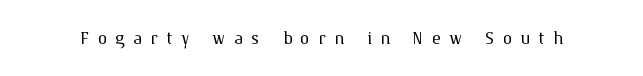
Q: Is the text bold? A: No.
Q: Is the text italic (slanted)? A: No, it is upright.
Q: Is the text underlined? A: No.
Q: Is the spacing between letters normal or unusually wide? A: Unusually wide.
